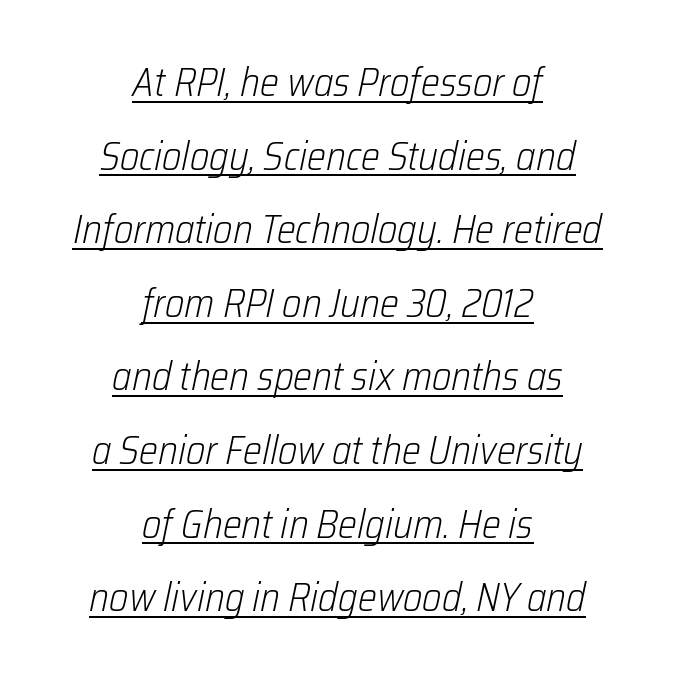
{"italic": "yes", "lean": "right", "slant_degrees": 12, "bold": "no", "weight": "light", "width": "condensed", "stroke_contrast": "low", "x_height": "medium", "monospaced": "no", "underline": "yes", "align": "center", "line_spacing_ratio": 1.84, "letter_spacing": "normal", "letter_spacing_em": 0.0, "glyph_px": 40}
